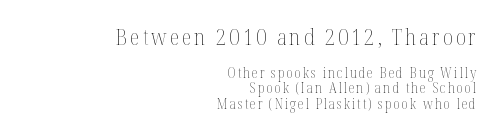
The image shows 22 px text type, upright; set right-aligned, tight line spacing (1.1x), not underlined; the first (top) block is 1.57x larger.
